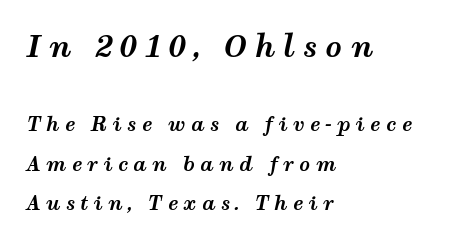
The image shows 29 px bold, wide type, italic (leaning right); set left-aligned, loose line spacing (2.09x), unusually wide letter spacing (+0.28 em), not underlined; the first (top) block is 1.53x larger; medium stroke contrast and a medium x-height.
